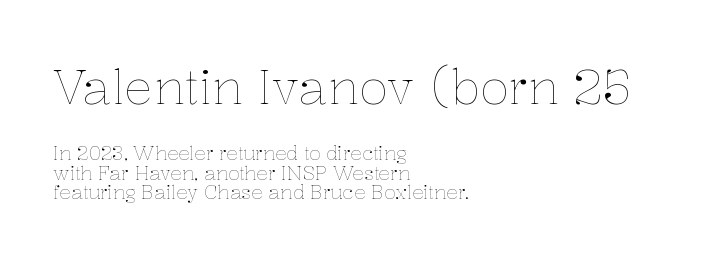
The image shows 48 px thin type, upright; set left-aligned, tight line spacing (1.02x), normal letter spacing, not underlined; the first (top) block is 2.53x larger; low stroke contrast and a medium x-height.
